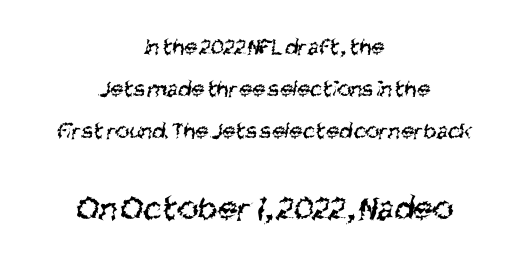
Q: Is the text bold? A: No.
Q: Is the typeface a serif or a sans-serif typeface? A: Sans-serif.
Q: Is the text underlined? A: No.
Q: How is the paragraph aligned? A: Centered.
Q: Is the spacing between letters normal or unusually wide? A: Normal.
Q: Which block of text is set in a larger size, the first (top) or the second (bottom)? A: The second (bottom) one.
Q: Width (condensed, normal, or wide)? A: Condensed.
Q: Stroke contrast? A: Medium.
Q: x-height? A: Large.
Q: Monospaced? A: No.
